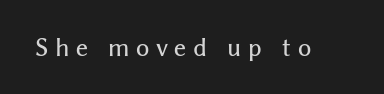
The letterforms stand isolated, each surrounded by extra space. The typography opts for an upright posture over an oblique one. Glance below the letters and you will spot only blank space.
